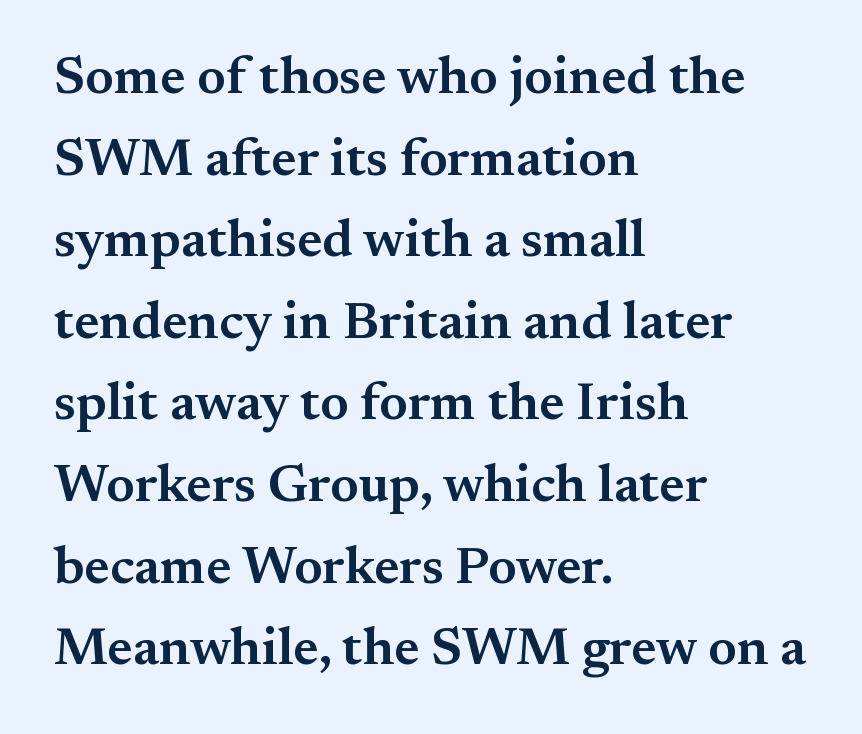
{"serif": "yes", "italic": "no", "bold": "semi", "weight": "semibold", "width": "normal", "stroke_contrast": "medium", "x_height": "small", "monospaced": "no", "underline": "no", "align": "left", "line_spacing": "normal", "line_spacing_ratio": 1.54, "letter_spacing": "normal", "letter_spacing_em": 0.0, "glyph_px": 53}
